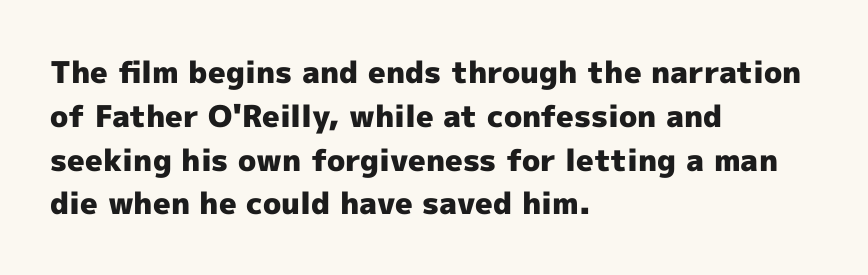
The font is running at its bold setting. This sample uses an upright cut, with every glyph sitting square on the baseline. The foot of each line stays bare and open. Do the characters align in a grid? No, the font is proportional.
